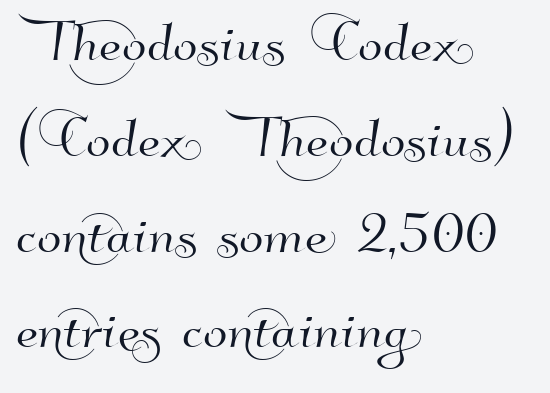
{"serif": "no", "width": "normal", "stroke_contrast": "high", "x_height": "small", "monospaced": "no", "underline": "no", "align": "left", "line_spacing": "normal", "line_spacing_ratio": 1.33, "letter_spacing": "normal", "letter_spacing_em": 0.0, "glyph_px": 72}
